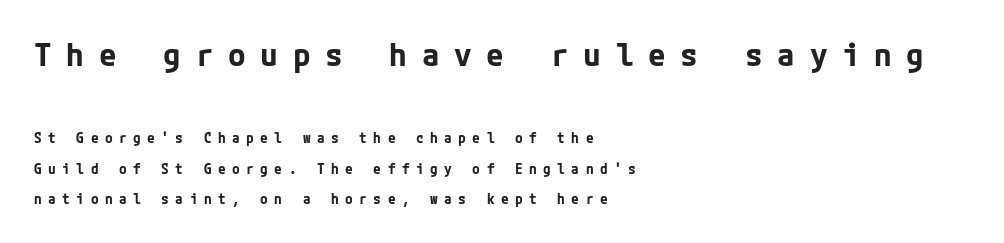
Q: Is the text bold? A: Yes.
Q: Is the text italic (slanted)? A: No, it is upright.
Q: Is the typeface a serif or a sans-serif typeface? A: Sans-serif.
Q: Is the text underlined? A: No.
Q: How is the paragraph aligned? A: Left-aligned.
Q: Is the spacing between letters normal or unusually wide? A: Unusually wide.
Q: Is the spacing between lines tight, normal or loose? A: Loose.
Q: Which block of text is set in a larger size, the first (top) or the second (bottom)? A: The first (top) one.
Q: Width (condensed, normal, or wide)? A: Normal.
Q: Stroke contrast? A: Low.
Q: x-height? A: Medium.
